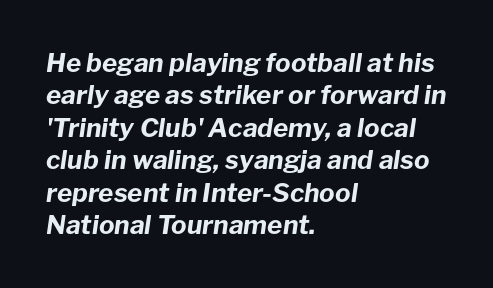
Nobody drew a line under any word here. Weight check: bold — yes, fully. The space between consecutive lines is moderate. Honestly, the letter spacing is just normal — you wouldn't notice it.
